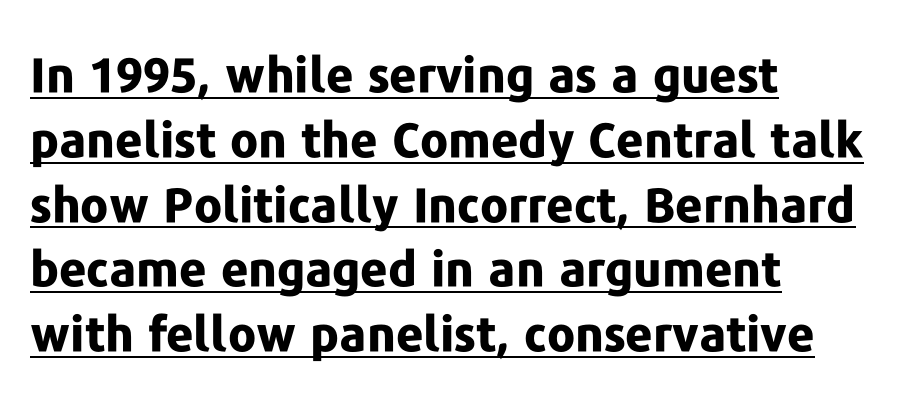
The words here are underlined. Posture: vertical. Vertical spacing — default. Glyph-to-glyph distance matches everyday printed text. Teacher's note: observe the even left margin — that is flush-left alignment.
